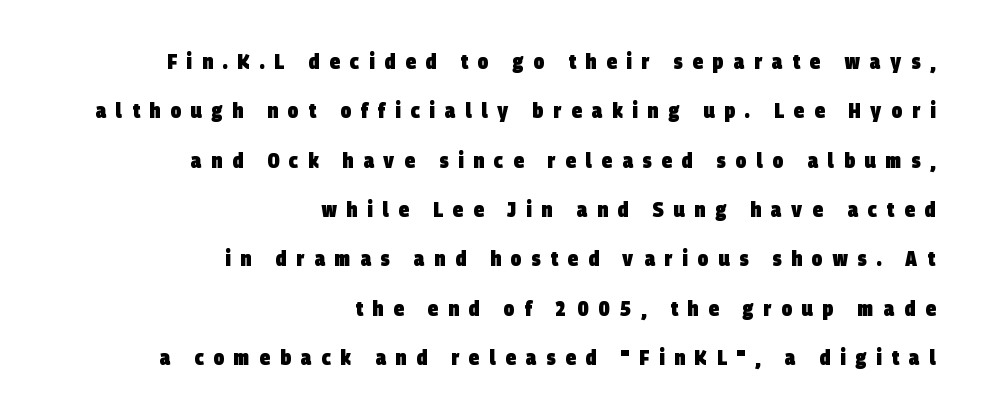
{"bold": "yes", "underline": "no", "align": "right", "line_spacing": "loose", "line_spacing_ratio": 2.35, "letter_spacing": "wide", "letter_spacing_em": 0.47, "glyph_px": 21}
